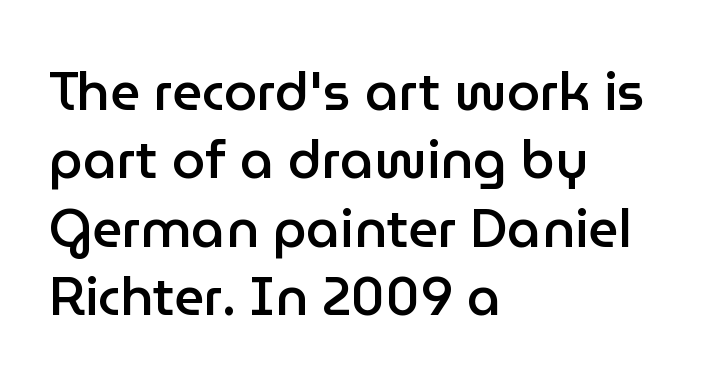
The image shows 53 px semibold sans-serif type, upright; set left-aligned, normal line spacing (1.29x), normal letter spacing, not underlined; low stroke contrast and a medium x-height.
